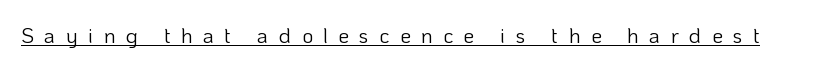
Q: Is the text bold? A: No.
Q: Is the text italic (slanted)? A: No, it is upright.
Q: Is the text underlined? A: Yes.
Q: Is the spacing between letters normal or unusually wide? A: Unusually wide.
